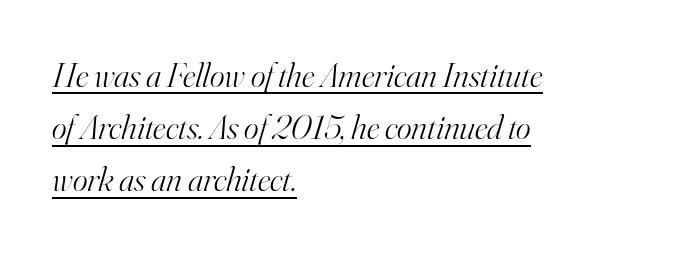
{"serif": "yes", "italic": "yes", "lean": "right", "slant_degrees": 16, "bold": "no", "weight": "light", "width": "normal", "stroke_contrast": "high", "x_height": "small", "monospaced": "no", "underline": "yes", "align": "left", "line_spacing": "normal", "line_spacing_ratio": 1.49, "letter_spacing": "normal", "letter_spacing_em": 0.0, "glyph_px": 35}
